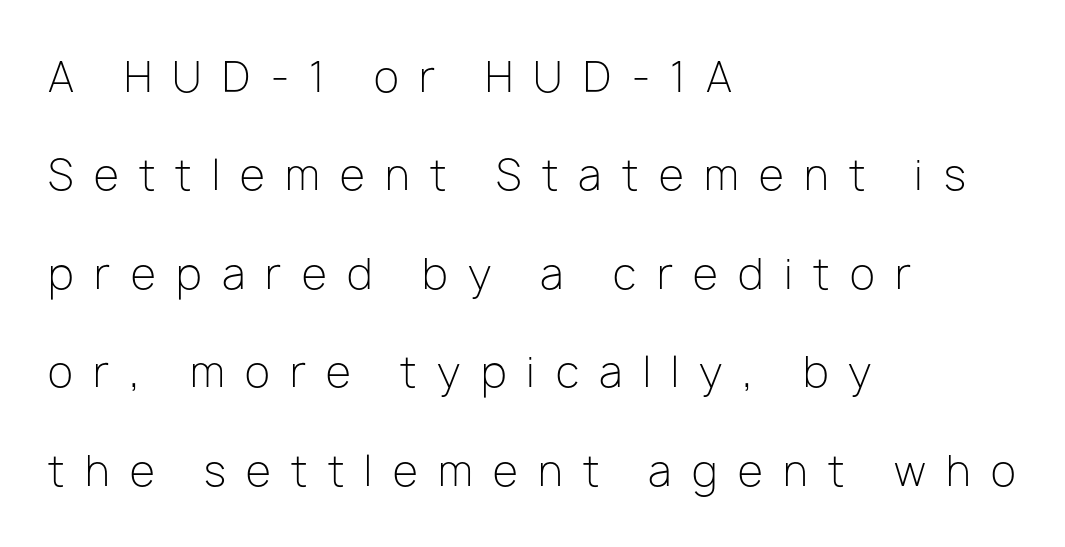
To sum up the face: it is a sans, with no serifs. A great deal of white space separates one row of letters from the next. The typesetter chose a ragged-right arrangement here. No word sits above an underline.
